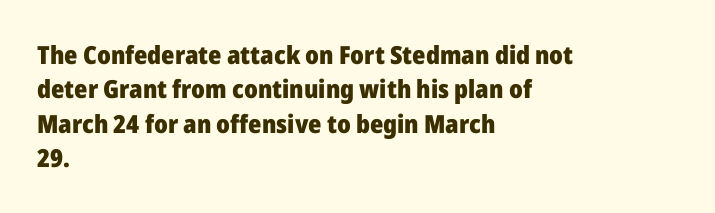
Plain, unruled lines of type. Italic: no, the glyphs are upright roman. The face used here has the dense, thick strokes of a bold. Compared with typical paragraphs, the rows here are spaced about the same. The paragraph has a hard left edge and a soft right edge. Here the glyphs are tracked normally, forming tight word shapes.
